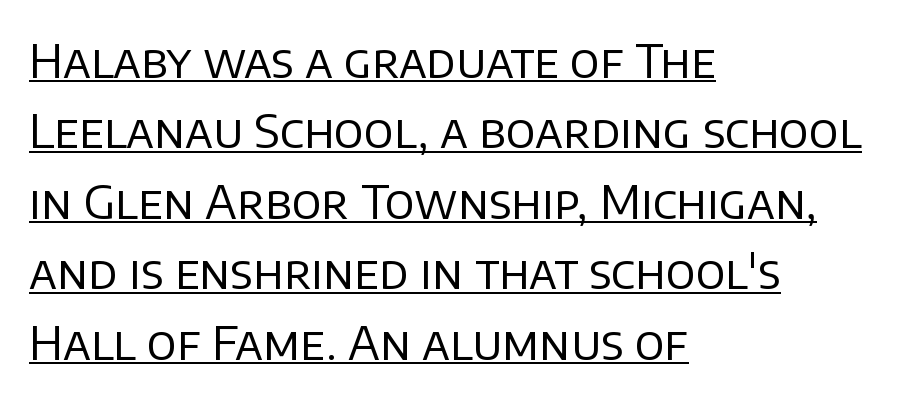
The image shows 47 px regular-weight sans-serif type, upright; set left-aligned, normal line spacing (1.5x), normal letter spacing, underlined; low stroke contrast and a large x-height.
